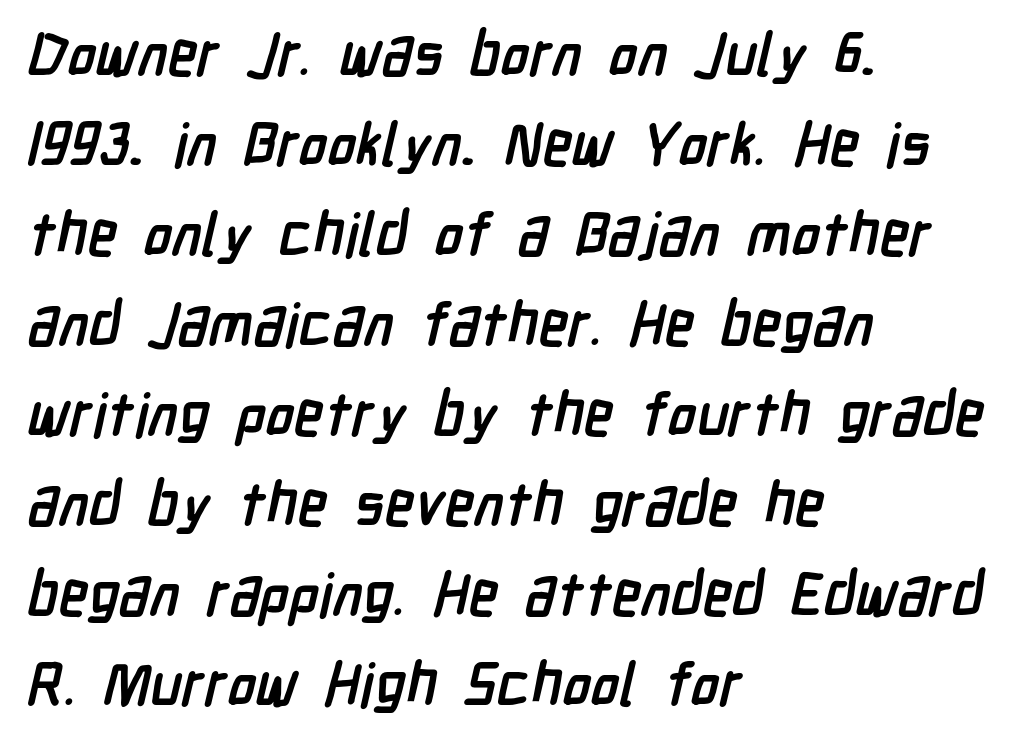
Q: Is the text bold? A: Yes.
Q: Is the typeface a serif or a sans-serif typeface? A: Sans-serif.
Q: Is the text underlined? A: No.
Q: How is the paragraph aligned? A: Left-aligned.
Q: Is the spacing between letters normal or unusually wide? A: Normal.
Q: Is the spacing between lines tight, normal or loose? A: Normal.
Q: Width (condensed, normal, or wide)? A: Condensed.
Q: Stroke contrast? A: Low.
Q: x-height? A: Medium.
Q: Monospaced? A: No.
